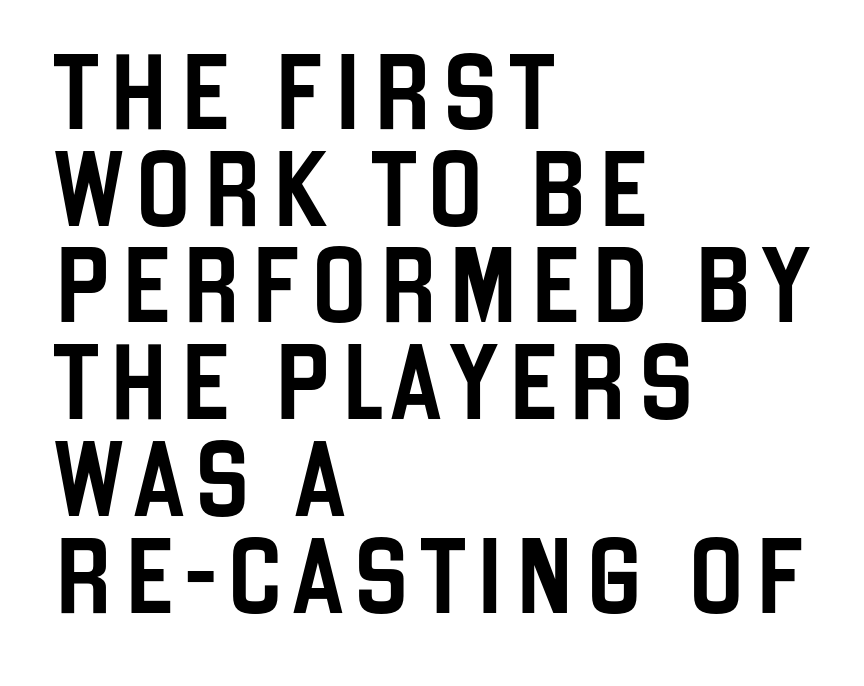
The leading is moderate, giving the passage an even texture. The space beneath each line is pristine and unruled. The letters carry no serifs — their stems end cleanly without finishing strokes. Is the block centered? No — it sits flush against the left margin.
